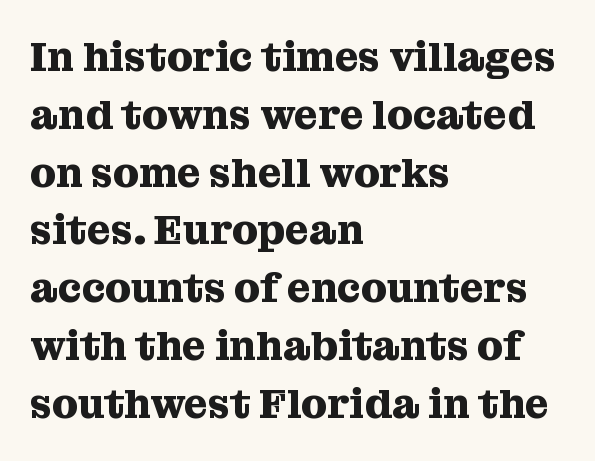
The image shows 41 px heavy serif type, upright; set left-aligned, normal line spacing (1.41x), normal letter spacing, not underlined; medium stroke contrast and a medium x-height.
